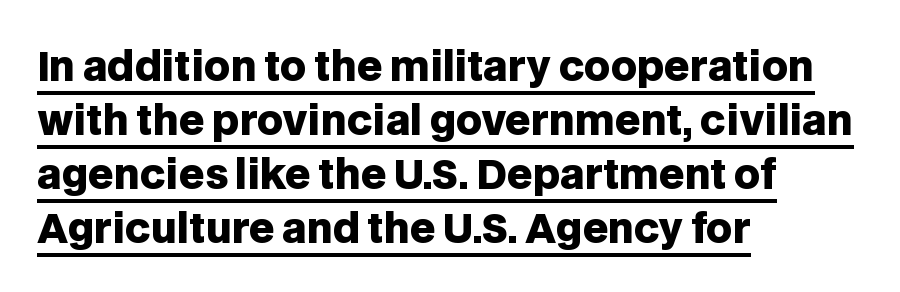
Q: Is the text bold? A: Yes.
Q: Is the text italic (slanted)? A: No, it is upright.
Q: Is the typeface a serif or a sans-serif typeface? A: Sans-serif.
Q: Is the text underlined? A: Yes.
Q: How is the paragraph aligned? A: Left-aligned.
Q: Is the spacing between letters normal or unusually wide? A: Normal.
Q: Is the spacing between lines tight, normal or loose? A: Normal.
Q: Width (condensed, normal, or wide)? A: Normal.
Q: Stroke contrast? A: Low.
Q: x-height? A: Large.
Q: Monospaced? A: No.
